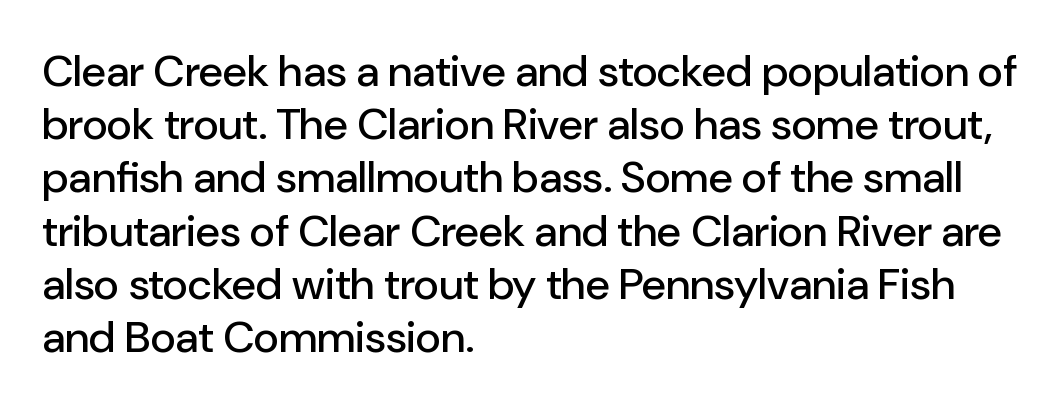
Just letters on the line, the space beneath them empty. The face used here is proportionally spaced, like ordinary book or web type. Tall strokes in this sample are plumb rather than angled. Tracking value appears to be zero — textbook default spacing. Note: no serifs on the glyphs.
